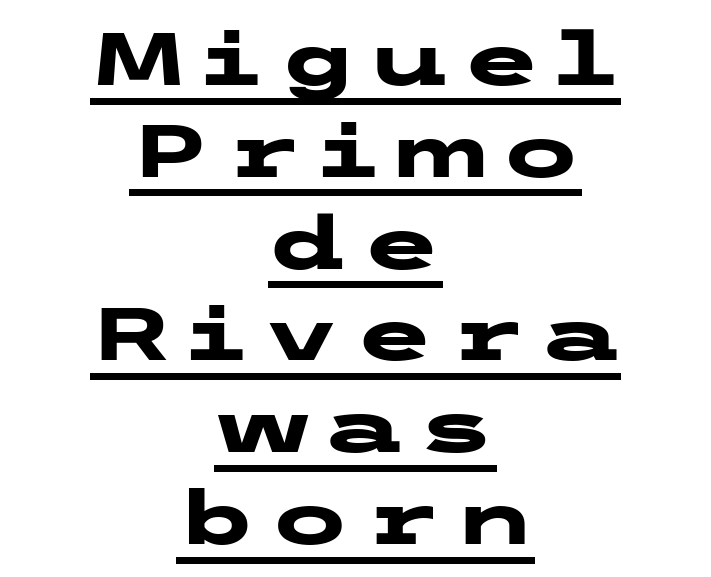
{"serif": "no", "italic": "no", "bold": "yes", "weight": "heavy", "width": "wide", "stroke_contrast": "low", "x_height": "medium", "underline": "yes", "align": "center", "line_spacing_ratio": 1.24, "glyph_px": 74}
